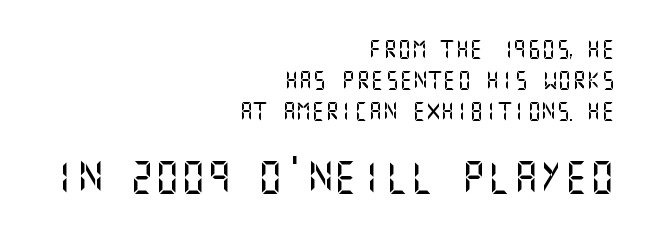
The image shows 32 px sans-serif type, upright; set right-aligned, line spacing 1.71x, normal letter spacing, not underlined; the second (bottom) block is 1.78x larger; medium stroke contrast and a large x-height.
